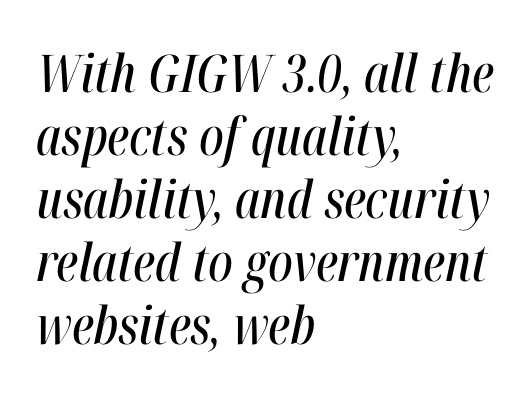
Q: Is the text italic (slanted)? A: Yes, it leans right by about 12 degrees.
Q: Is the text underlined? A: No.
Q: How is the paragraph aligned? A: Left-aligned.
Q: Is the spacing between letters normal or unusually wide? A: Normal.
Q: Width (condensed, normal, or wide)? A: Condensed.
Q: Stroke contrast? A: High.
Q: x-height? A: Medium.
Q: Monospaced? A: No.
